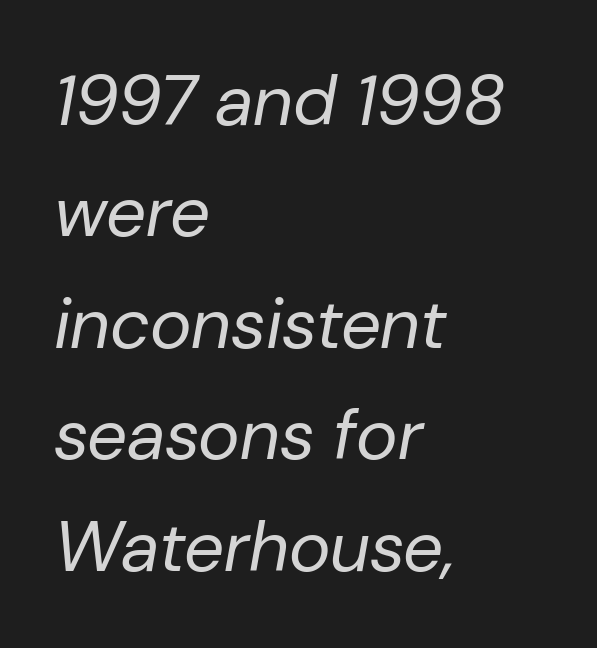
Q: Is the text bold? A: No.
Q: Is the text italic (slanted)? A: Yes, it leans right by about 10 degrees.
Q: Is the text underlined? A: No.
Q: How is the paragraph aligned? A: Left-aligned.
Q: Is the spacing between letters normal or unusually wide? A: Normal.
Q: Is the spacing between lines tight, normal or loose? A: Normal.
Q: Width (condensed, normal, or wide)? A: Normal.
Q: Stroke contrast? A: Low.
Q: x-height? A: Medium.
Q: Monospaced? A: No.
